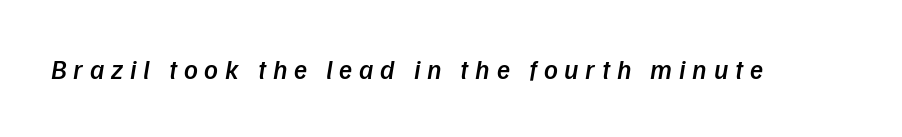
The image shows 27 px text type, italic (leaning right); set unusually wide letter spacing (+0.25 em), not underlined.
